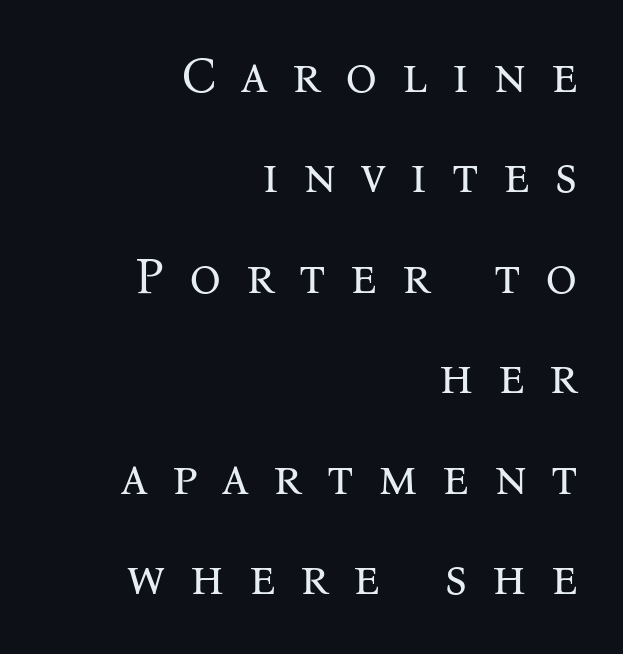
All the whitespace from short lines collects on the left. The weight tops out at a normal text grade. Note: serifs present on the glyphs. This is the regular roman posture of the typeface.
